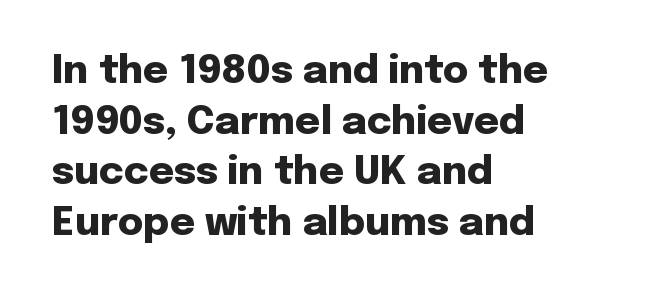
{"serif": "no", "italic": "no", "bold": "yes", "weight": "heavy", "width": "normal", "stroke_contrast": "low", "x_height": "medium", "monospaced": "no", "underline": "no", "align": "left", "line_spacing": "normal", "line_spacing_ratio": 1.3, "letter_spacing": "normal", "letter_spacing_em": 0.0, "glyph_px": 39}
